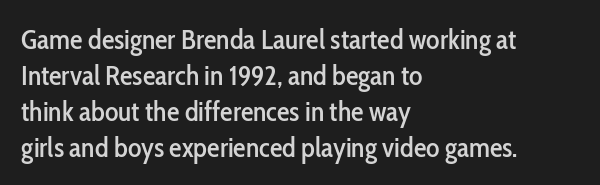
Q: Is the text italic (slanted)? A: No, it is upright.
Q: Is the typeface a serif or a sans-serif typeface? A: Sans-serif.
Q: Is the text underlined? A: No.
Q: How is the paragraph aligned? A: Left-aligned.
Q: Is the spacing between letters normal or unusually wide? A: Normal.
Q: Is the spacing between lines tight, normal or loose? A: Normal.
Q: Width (condensed, normal, or wide)? A: Condensed.
Q: Stroke contrast? A: Low.
Q: x-height? A: Medium.
Q: Monospaced? A: No.
